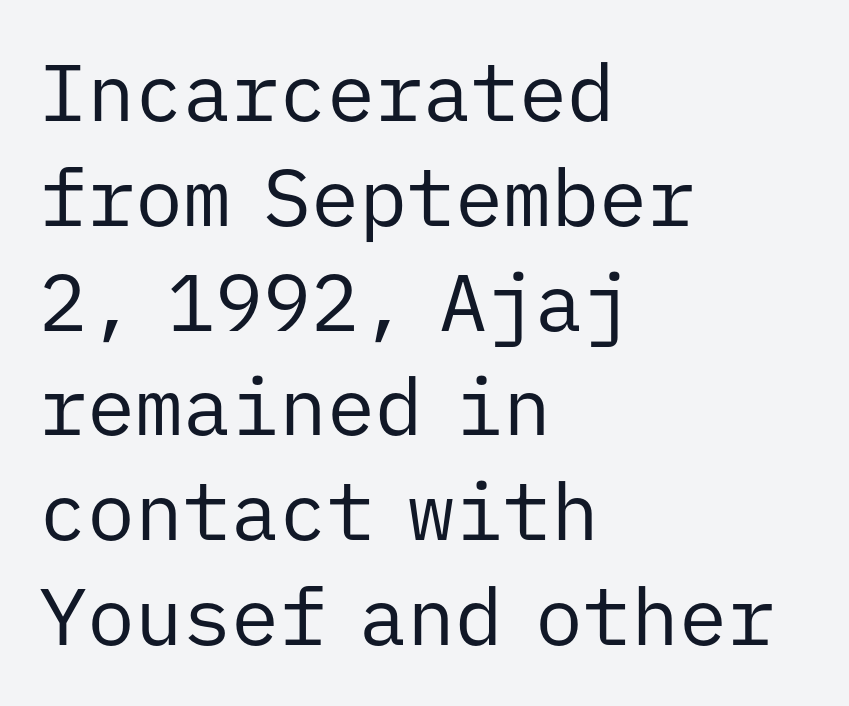
Q: Is the text bold? A: No.
Q: Is the text italic (slanted)? A: No, it is upright.
Q: Is the typeface a serif or a sans-serif typeface? A: Sans-serif.
Q: Is the text underlined? A: No.
Q: How is the paragraph aligned? A: Left-aligned.
Q: Is the spacing between letters normal or unusually wide? A: Normal.
Q: Is the spacing between lines tight, normal or loose? A: Normal.
Q: Width (condensed, normal, or wide)? A: Normal.
Q: Stroke contrast? A: Low.
Q: x-height? A: Medium.
Q: Monospaced? A: Yes.
